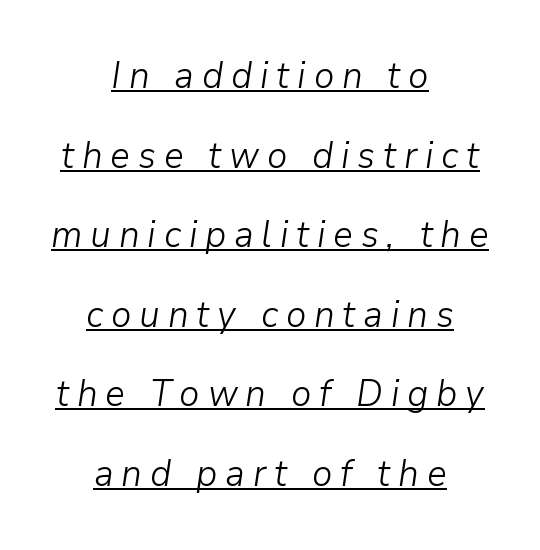
The image shows 37 px light type, italic (leaning right); set centered, loose line spacing (2.15x), unusually wide letter spacing (+0.21 em), underlined; low stroke contrast and a medium x-height.
